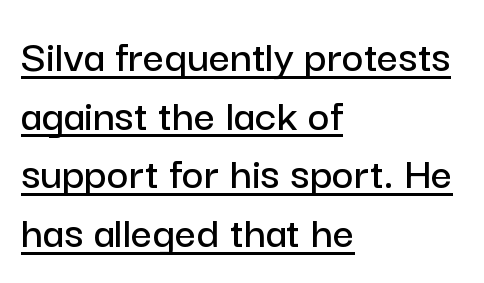
Q: Is the text italic (slanted)? A: No, it is upright.
Q: Is the typeface a serif or a sans-serif typeface? A: Sans-serif.
Q: Is the text underlined? A: Yes.
Q: How is the paragraph aligned? A: Left-aligned.
Q: Is the spacing between letters normal or unusually wide? A: Normal.
Q: Is the spacing between lines tight, normal or loose? A: Normal.
Q: Width (condensed, normal, or wide)? A: Normal.
Q: Stroke contrast? A: Low.
Q: x-height? A: Medium.
Q: Monospaced? A: No.
